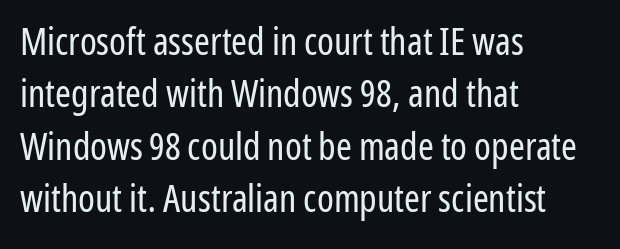
Honestly, the letter spacing is just normal — you wouldn't notice it. The foot of each line stays bare and open. This is the regular roman posture of the typeface. Reading down the block, your eye returns to a fixed left position each line. No feet cap the strokes, marking this as sans-serif type. The strokes carry an ordinary text weight at most.
